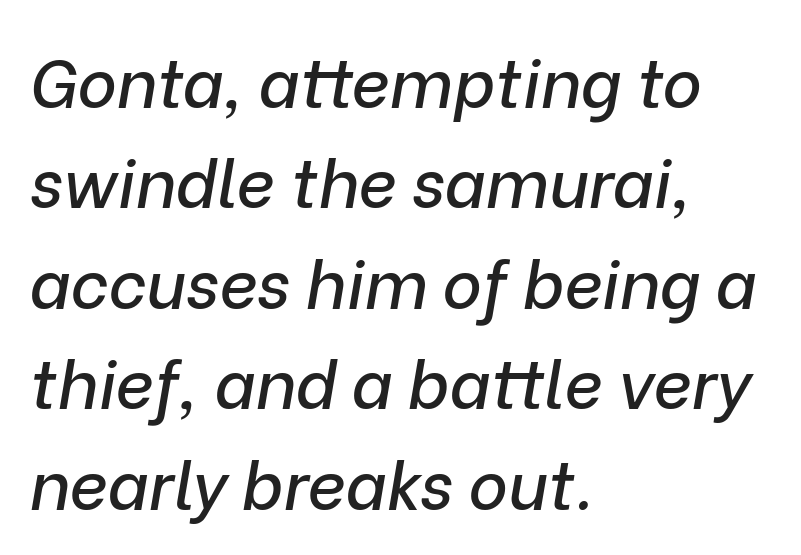
The image shows 67 px text type, italic (leaning right); set left-aligned, normal line spacing (1.5x), normal letter spacing, not underlined; low stroke contrast and a medium x-height.
